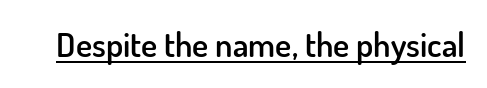
Q: Is the text bold? A: Semi-bold.
Q: Is the text italic (slanted)? A: No, it is upright.
Q: Is the typeface a serif or a sans-serif typeface? A: Sans-serif.
Q: Is the text underlined? A: Yes.
Q: Is the spacing between letters normal or unusually wide? A: Normal.
Q: Width (condensed, normal, or wide)? A: Normal.
Q: Stroke contrast? A: Low.
Q: x-height? A: Small.
Q: Monospaced? A: No.
